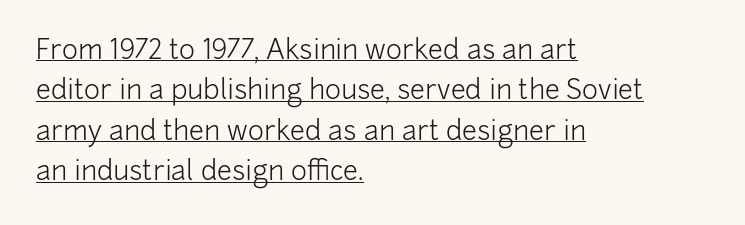
The image shows 27 px text type, upright; set left-aligned, normal line spacing (1.5x), normal letter spacing, underlined.
